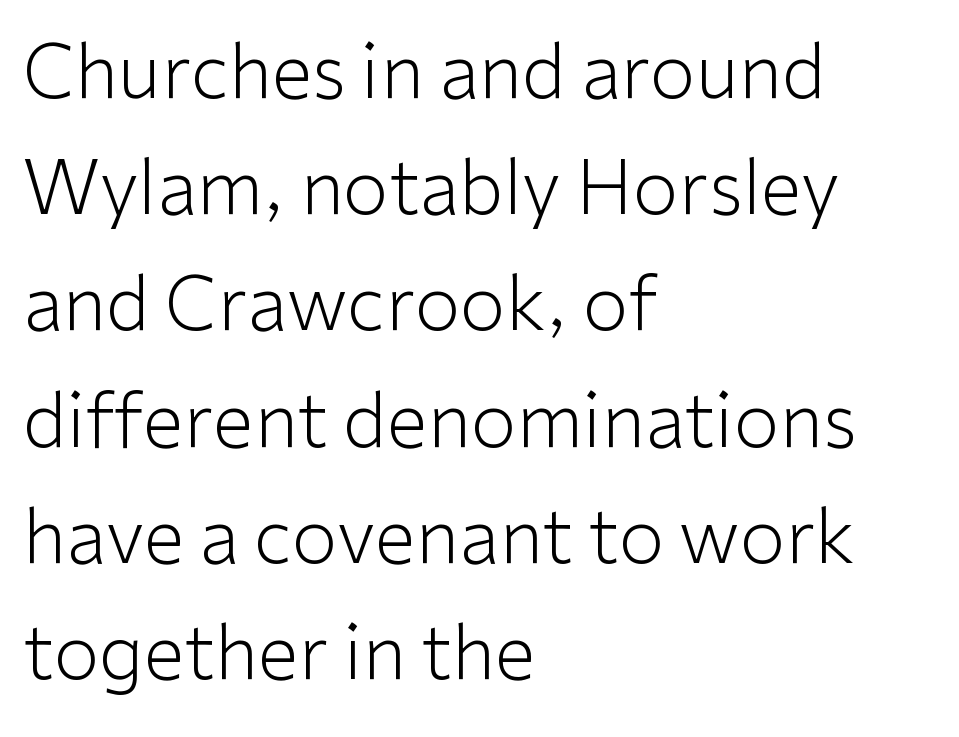
{"serif": "no", "italic": "no", "bold": "no", "weight": "light", "width": "normal", "stroke_contrast": "low", "x_height": "medium", "monospaced": "no", "underline": "no", "align": "left", "line_spacing": "normal", "line_spacing_ratio": 1.57, "letter_spacing": "normal", "letter_spacing_em": 0.0, "glyph_px": 74}
